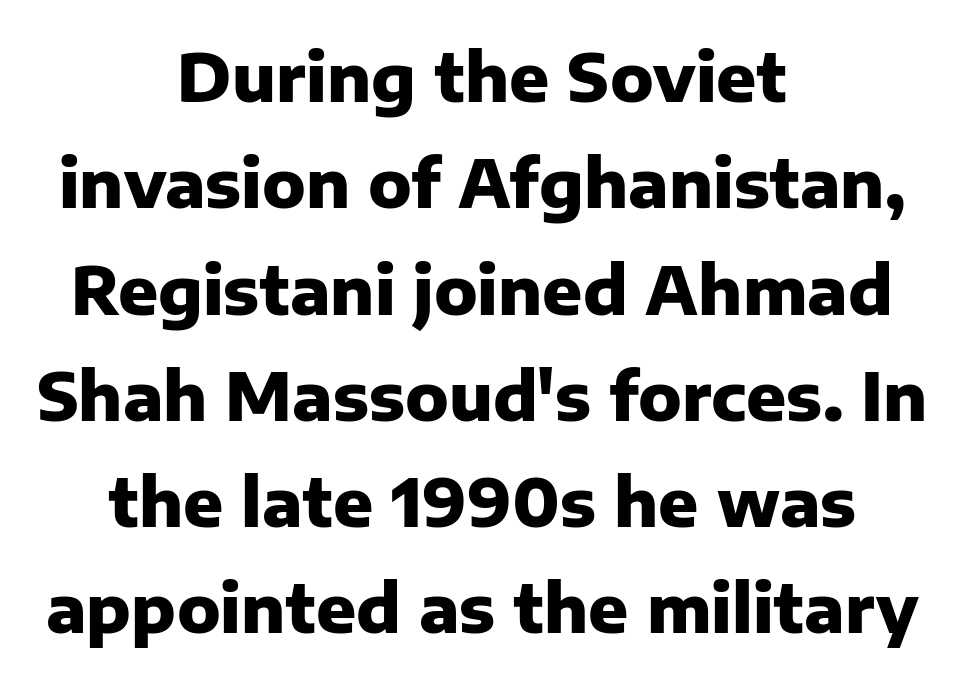
Q: Is the text bold? A: Yes.
Q: Is the text italic (slanted)? A: No, it is upright.
Q: Is the typeface a serif or a sans-serif typeface? A: Sans-serif.
Q: Is the text underlined? A: No.
Q: How is the paragraph aligned? A: Centered.
Q: Is the spacing between letters normal or unusually wide? A: Normal.
Q: Is the spacing between lines tight, normal or loose? A: Normal.
Q: Width (condensed, normal, or wide)? A: Normal.
Q: Stroke contrast? A: Low.
Q: x-height? A: Medium.
Q: Monospaced? A: No.
